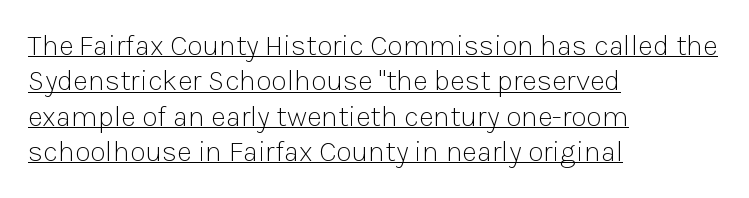
The image shows 29 px light sans-serif type, upright; set left-aligned, line spacing 1.22x, normal letter spacing, underlined; low stroke contrast and a medium x-height.
